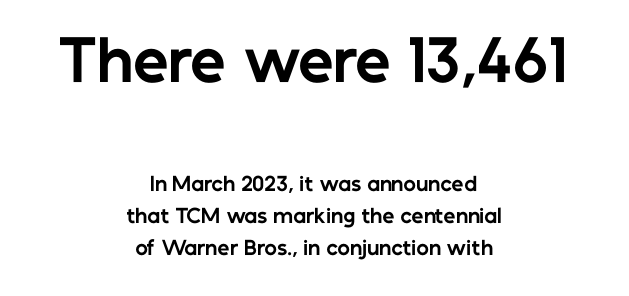
Honestly, the letter spacing is just normal — you wouldn't notice it. Ascenders rise straight up at ninety degrees. Quick note: interline space is typical. Looks like regular typesetting: each glyph gets only the width it needs. The characters look thick and weighty, a clear bold. If you squint, the top block still reads clearly — it's the larger of the two.
